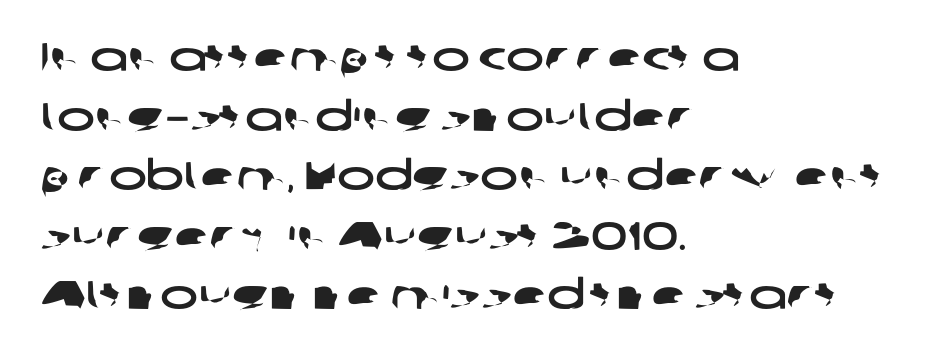
Q: Is the typeface a serif or a sans-serif typeface? A: Sans-serif.
Q: Is the text underlined? A: No.
Q: How is the paragraph aligned? A: Left-aligned.
Q: Is the spacing between letters normal or unusually wide? A: Normal.
Q: Is the spacing between lines tight, normal or loose? A: Normal.
Q: Width (condensed, normal, or wide)? A: Wide.
Q: Stroke contrast? A: Low.
Q: x-height? A: Medium.
Q: Monospaced? A: No.
